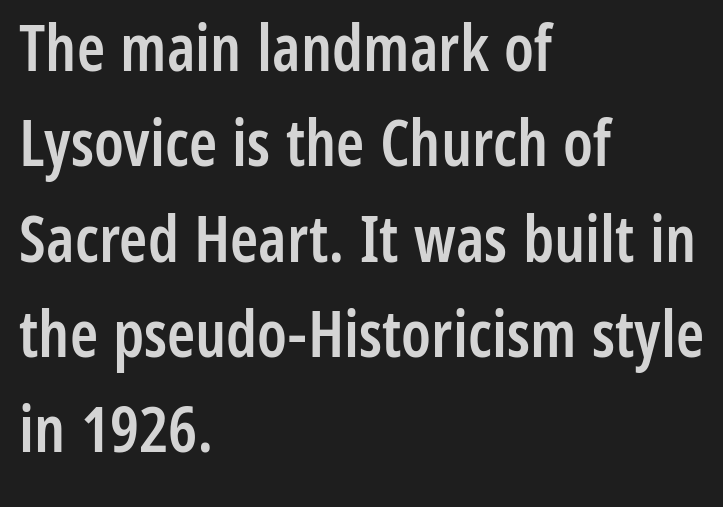
Q: Is the text bold? A: Semi-bold.
Q: Is the text italic (slanted)? A: No, it is upright.
Q: Is the typeface a serif or a sans-serif typeface? A: Sans-serif.
Q: Is the text underlined? A: No.
Q: How is the paragraph aligned? A: Left-aligned.
Q: Is the spacing between letters normal or unusually wide? A: Normal.
Q: Is the spacing between lines tight, normal or loose? A: Normal.
Q: Width (condensed, normal, or wide)? A: Condensed.
Q: Stroke contrast? A: Low.
Q: x-height? A: Medium.
Q: Monospaced? A: No.
